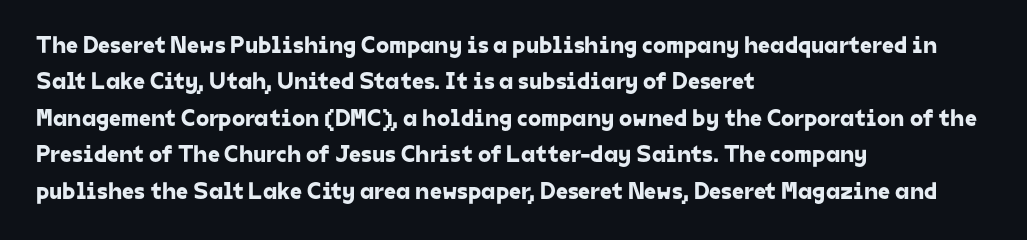
{"underline": "no", "align": "left", "line_spacing": "normal", "line_spacing_ratio": 1.52, "letter_spacing": "normal", "letter_spacing_em": 0.0, "glyph_px": 24}
